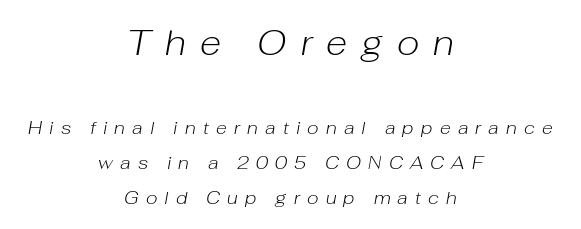
The weight would be labelled regular, book, light, or lighter still. Block one is the big one; block two sits smaller underneath. The rag falls on both sides of this text block equally. Does the leading feel generous? Absolutely, it's lavish. A typesetter would call this heavily tracked-out type. You could not count columns in this text — the font is proportionally spaced.
